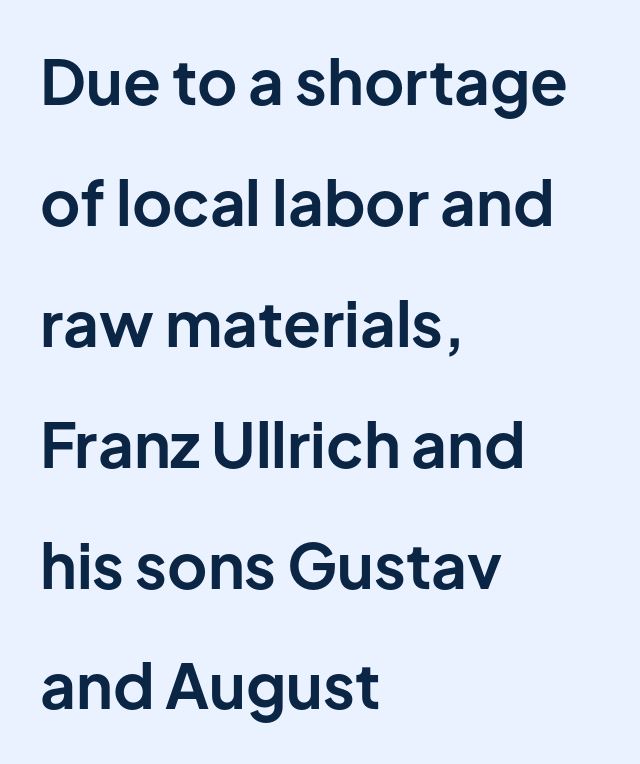
Q: Is the text bold? A: Yes.
Q: Is the text italic (slanted)? A: No, it is upright.
Q: Is the typeface a serif or a sans-serif typeface? A: Sans-serif.
Q: Is the text underlined? A: No.
Q: How is the paragraph aligned? A: Left-aligned.
Q: Is the spacing between letters normal or unusually wide? A: Normal.
Q: Is the spacing between lines tight, normal or loose? A: Loose.
Q: Width (condensed, normal, or wide)? A: Normal.
Q: Stroke contrast? A: Low.
Q: x-height? A: Medium.
Q: Monospaced? A: No.
